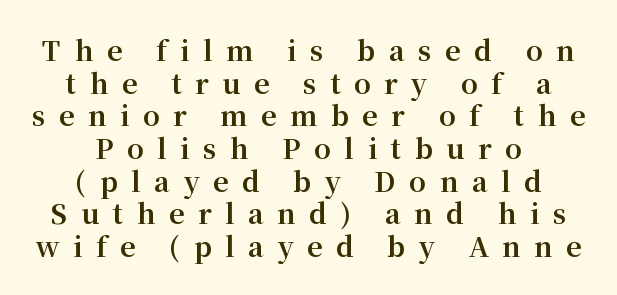
Q: Is the text bold? A: Yes.
Q: Is the text italic (slanted)? A: No, it is upright.
Q: Is the text underlined? A: No.
Q: How is the paragraph aligned? A: Centered.
Q: Is the spacing between letters normal or unusually wide? A: Unusually wide.
